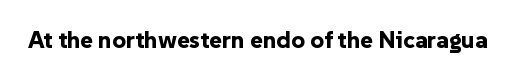
What stands out about the letter spacing? Nothing — it is the standard amount. Upright lettering throughout. Bold? Absolutely — the strokes are thick and heavy. The glyphs are unaccompanied by any horizontal stroke below them.
